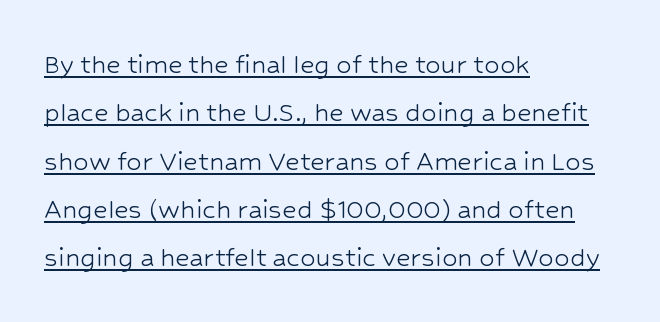
Q: Is the text bold? A: No.
Q: Is the text italic (slanted)? A: No, it is upright.
Q: Is the typeface a serif or a sans-serif typeface? A: Sans-serif.
Q: Is the text underlined? A: Yes.
Q: How is the paragraph aligned? A: Left-aligned.
Q: Is the spacing between letters normal or unusually wide? A: Normal.
Q: Is the spacing between lines tight, normal or loose? A: Normal.
Q: Width (condensed, normal, or wide)? A: Normal.
Q: Stroke contrast? A: Low.
Q: x-height? A: Medium.
Q: Monospaced? A: No.
